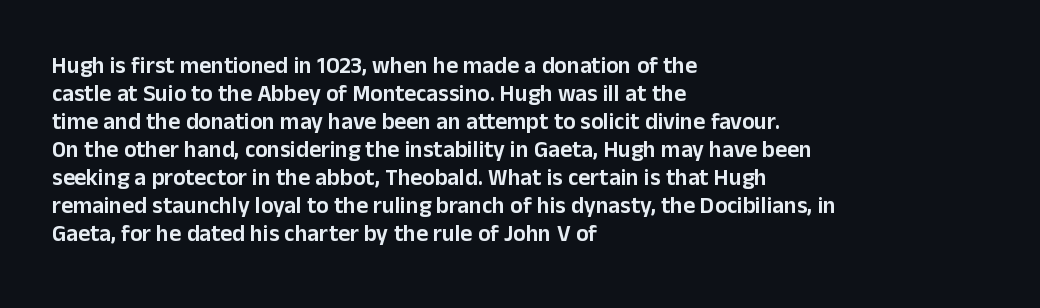
The image shows 23 px text type, upright; set left-aligned, line spacing 1.22x, normal letter spacing, not underlined.
